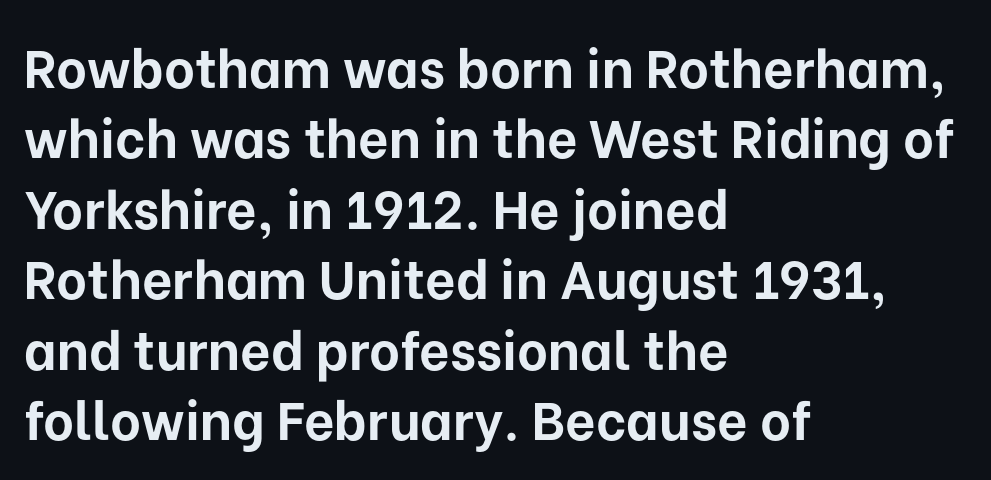
Q: Is the text bold? A: Yes.
Q: Is the text italic (slanted)? A: No, it is upright.
Q: Is the typeface a serif or a sans-serif typeface? A: Sans-serif.
Q: Is the text underlined? A: No.
Q: How is the paragraph aligned? A: Left-aligned.
Q: Is the spacing between letters normal or unusually wide? A: Normal.
Q: Is the spacing between lines tight, normal or loose? A: Normal.
Q: Width (condensed, normal, or wide)? A: Normal.
Q: Stroke contrast? A: Low.
Q: x-height? A: Medium.
Q: Monospaced? A: No.
